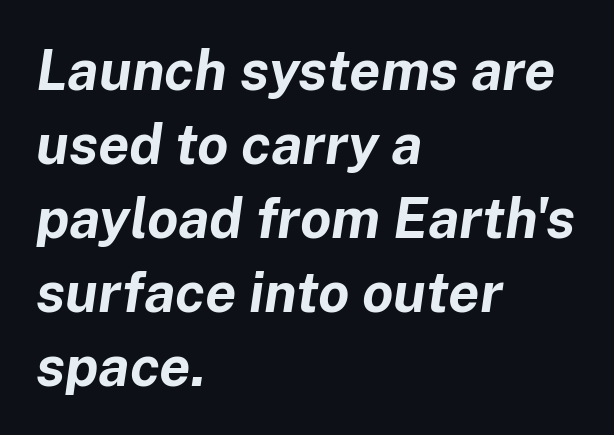
The letters are bold, with thick, heavy strokes. A clean baseline with only descenders dipping below it. The face used here is rendered with its standard letterfit. The text block is weighted toward the left margin, trailing off unevenly rightward. Italic? Definitely — the glyphs are oblique. Do the characters align in a grid? No, the font is proportional.
